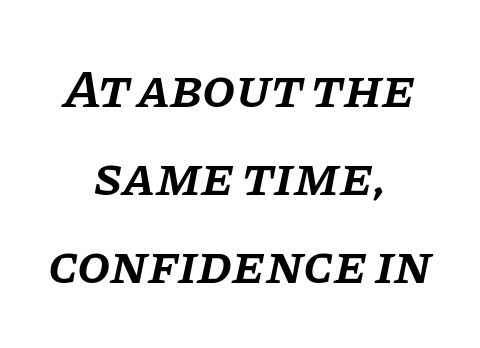
Words appear dense and cohesive because spacing is normal. Descenders hang freely into open space. Slanted lettering throughout. Every letter is mildly thick-stroked: semibold rather than bold. The typesetter chose a symmetrical, centered arrangement here. The typeface chosen for these lines features serifs.
